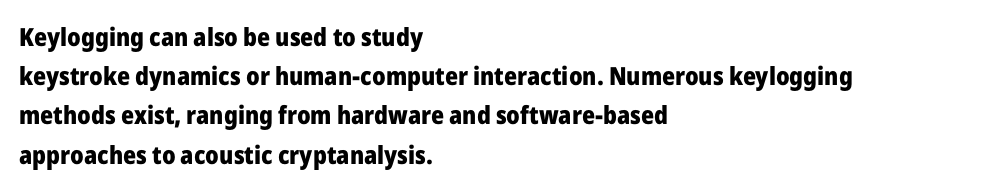
{"italic": "no", "bold": "yes", "underline": "no", "align": "left", "line_spacing": "normal", "line_spacing_ratio": 1.57, "letter_spacing": "normal", "letter_spacing_em": 0.0, "glyph_px": 25}
